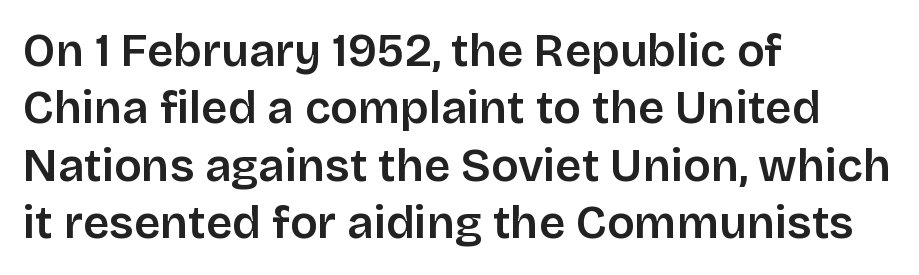
{"serif": "no", "italic": "no", "width": "normal", "stroke_contrast": "low", "x_height": "large", "monospaced": "no", "underline": "no", "align": "left", "line_spacing": "normal", "line_spacing_ratio": 1.25, "letter_spacing": "normal", "letter_spacing_em": 0.0, "glyph_px": 46}
